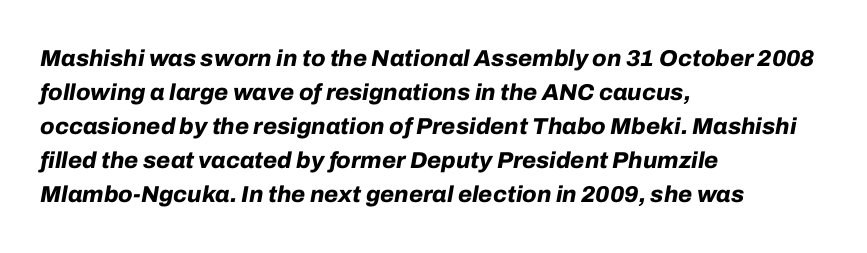
{"italic": "yes", "lean": "right", "slant_degrees": 10, "bold": "yes", "underline": "no", "align": "left", "line_spacing": "normal", "line_spacing_ratio": 1.48, "letter_spacing": "normal", "letter_spacing_em": 0.0, "glyph_px": 23}
